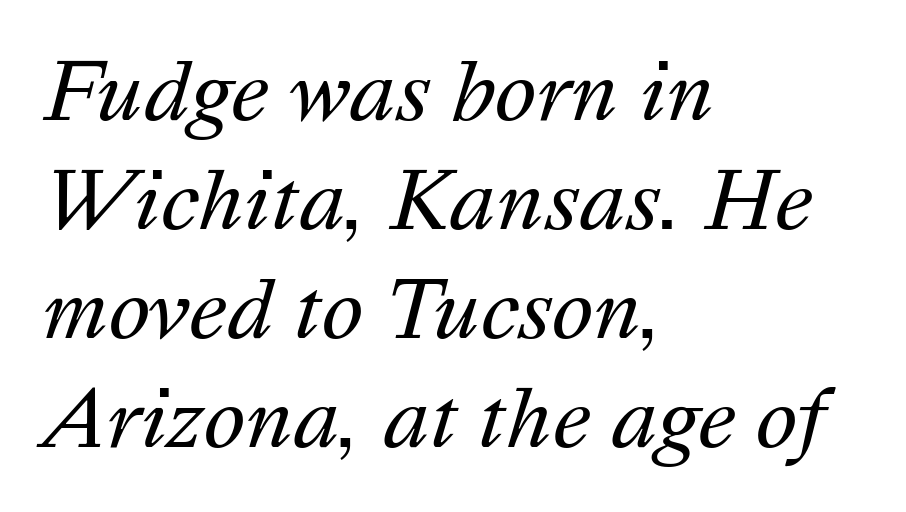
The image shows 79 px regular-weight type, italic (leaning right); set left-aligned, normal line spacing (1.38x), normal letter spacing, not underlined; medium stroke contrast and a medium x-height.
